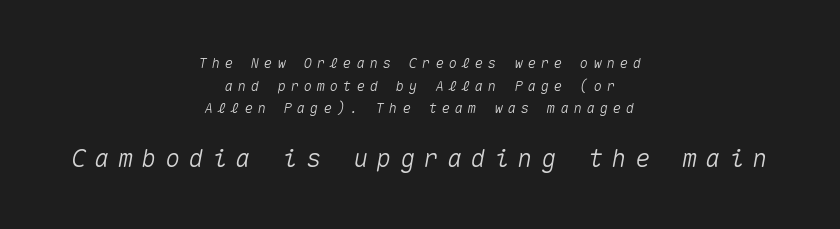
Here the glyphs are tracked loosely, breaking word shapes into spaced letters. Looking at the ascenders, they clearly lean. The line-height multiplier appears to be the usual default. The glyphs are unaccompanied by any horizontal stroke below them.
